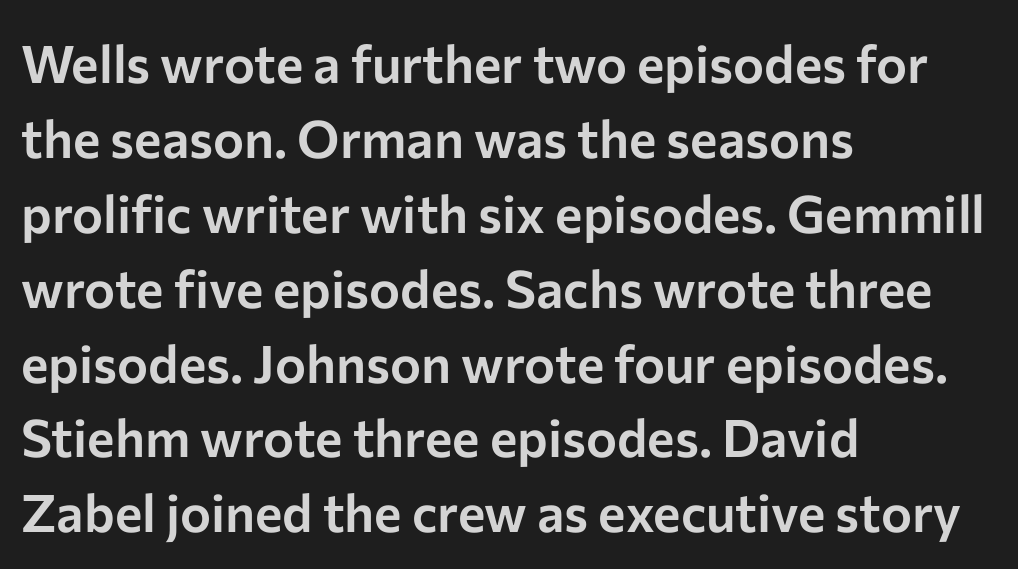
Q: Is the text italic (slanted)? A: No, it is upright.
Q: Is the typeface a serif or a sans-serif typeface? A: Sans-serif.
Q: Is the text underlined? A: No.
Q: How is the paragraph aligned? A: Left-aligned.
Q: Is the spacing between letters normal or unusually wide? A: Normal.
Q: Is the spacing between lines tight, normal or loose? A: Normal.
Q: Width (condensed, normal, or wide)? A: Normal.
Q: Stroke contrast? A: Low.
Q: x-height? A: Medium.
Q: Monospaced? A: No.
